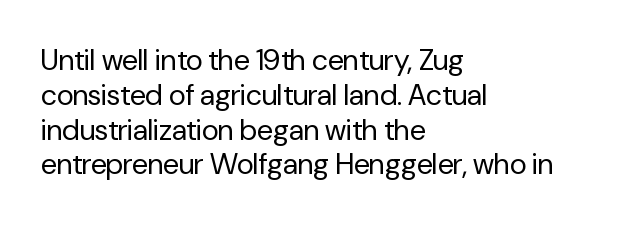
Font category for this specimen: sans-serif. The cut favours lightness, reaching ordinary text weight at its darkest. The type is set solid horizontally, with unmodified tracking. The letters stand straight up with perfectly vertical stems. The zone under the glyphs is completely vacant. Varying glyph widths throughout — classic text-font behaviour.
